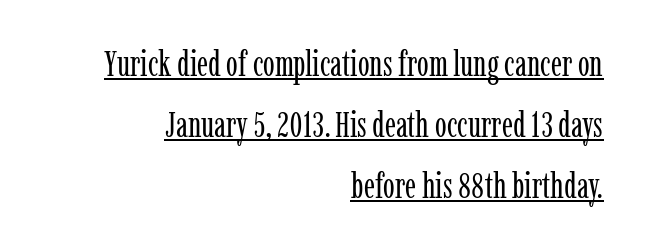
{"serif": "yes", "italic": "no", "bold": "no", "weight": "regular", "width": "condensed", "stroke_contrast": "low", "x_height": "medium", "monospaced": "no", "underline": "yes", "align": "right", "line_spacing_ratio": 1.75, "letter_spacing": "normal", "letter_spacing_em": 0.0, "glyph_px": 35}
